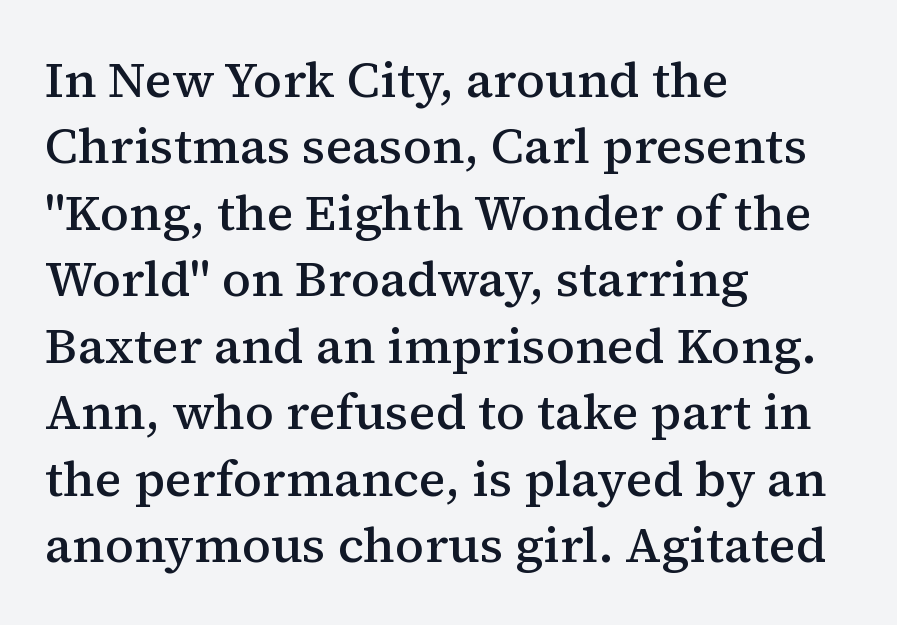
The image shows 50 px semibold serif type, upright; set left-aligned, normal line spacing (1.33x), normal letter spacing, not underlined; medium stroke contrast and a medium x-height.
